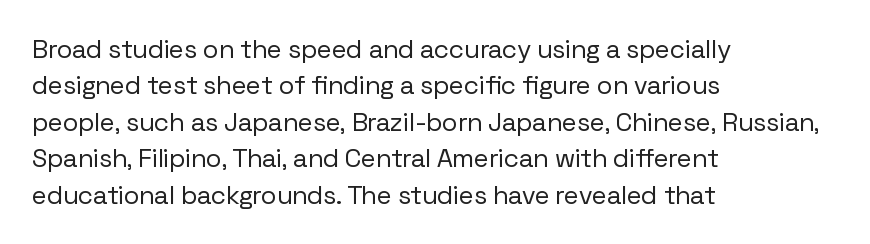
Q: Is the text bold? A: No.
Q: Is the text italic (slanted)? A: No, it is upright.
Q: Is the text underlined? A: No.
Q: How is the paragraph aligned? A: Left-aligned.
Q: Is the spacing between letters normal or unusually wide? A: Normal.
Q: Is the spacing between lines tight, normal or loose? A: Normal.
